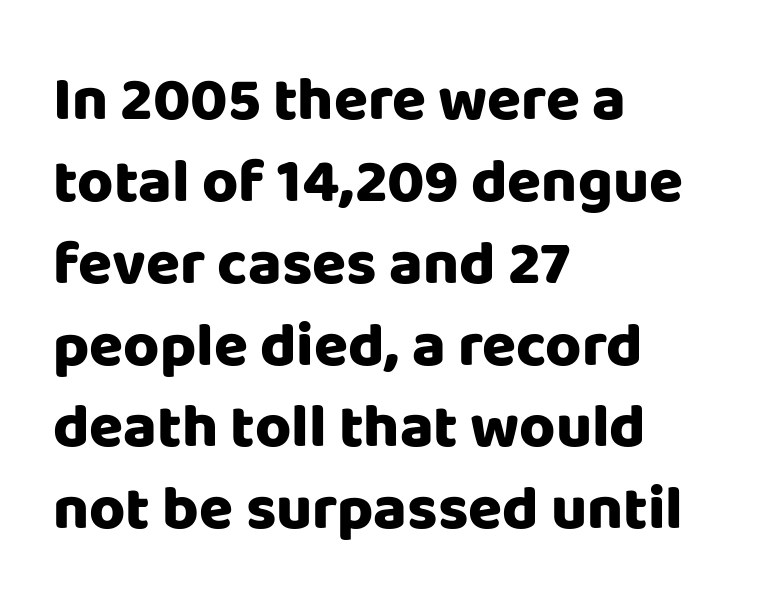
Q: Is the text bold? A: Yes.
Q: Is the text italic (slanted)? A: No, it is upright.
Q: Is the typeface a serif or a sans-serif typeface? A: Sans-serif.
Q: Is the text underlined? A: No.
Q: How is the paragraph aligned? A: Left-aligned.
Q: Is the spacing between letters normal or unusually wide? A: Normal.
Q: Is the spacing between lines tight, normal or loose? A: Normal.
Q: Width (condensed, normal, or wide)? A: Normal.
Q: Stroke contrast? A: Low.
Q: x-height? A: Large.
Q: Monospaced? A: No.
